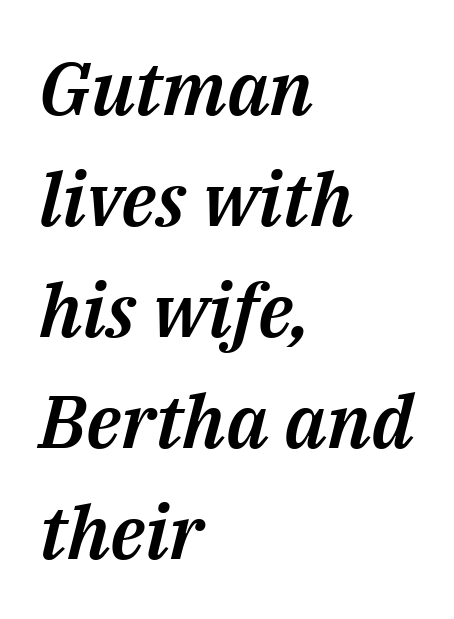
The image shows 74 px text type, italic (leaning right); set left-aligned, normal line spacing (1.5x), normal letter spacing, not underlined; medium stroke contrast and a medium x-height.
